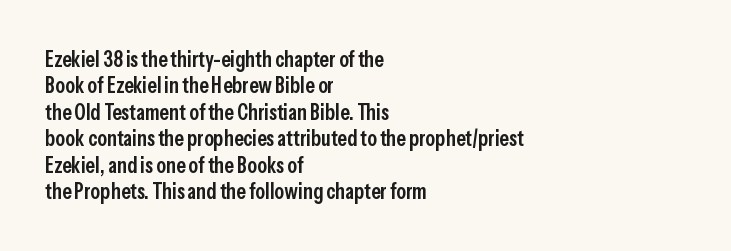
In terms of posture, this sample is upright. Does the copy run flush right? No — it runs flush left. Each word holds together tightly as a unit, with standard inter-letter gaps. Just letters on the line, the space beneath them empty. On the weight axis this lands at semibold, roughly 600.
